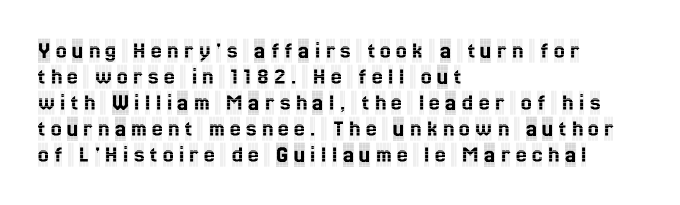
The image shows 24 px text type, upright; set left-aligned, tight line spacing (1.08x), unusually wide letter spacing (+0.23 em), not underlined.
